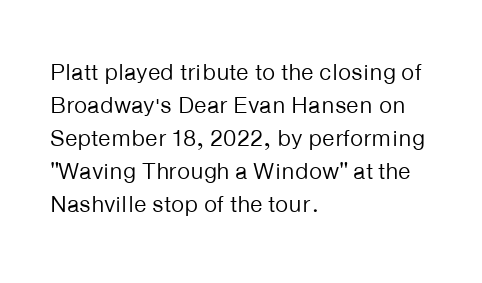
{"italic": "no", "bold": "no", "underline": "no", "align": "left", "line_spacing": "normal", "line_spacing_ratio": 1.43, "letter_spacing": "normal", "letter_spacing_em": 0.0, "glyph_px": 23}
